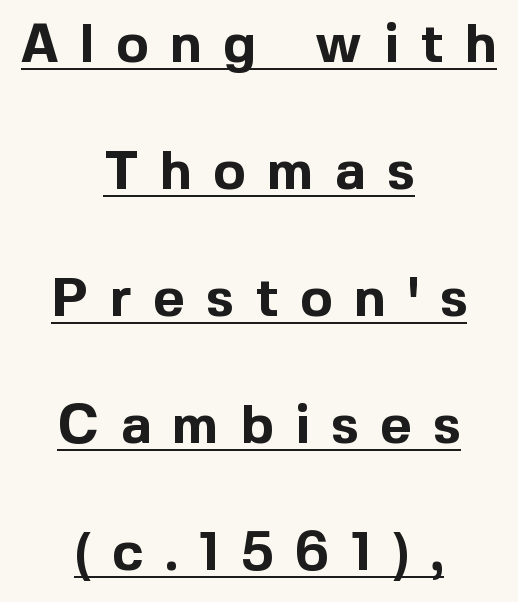
{"serif": "no", "italic": "no", "bold": "yes", "weight": "bold", "width": "normal", "x_height": "medium", "monospaced": "no", "underline": "yes", "align": "center", "line_spacing": "loose", "line_spacing_ratio": 2.35, "letter_spacing": "wide", "letter_spacing_em": 0.4, "glyph_px": 54}
